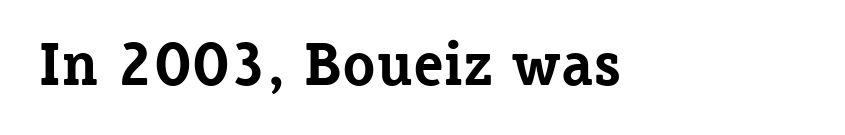
Q: Is the text bold? A: Yes.
Q: Is the text italic (slanted)? A: No, it is upright.
Q: Is the typeface a serif or a sans-serif typeface? A: Serif.
Q: Is the text underlined? A: No.
Q: Is the spacing between letters normal or unusually wide? A: Normal.
Q: Width (condensed, normal, or wide)? A: Normal.
Q: Stroke contrast? A: Low.
Q: x-height? A: Medium.
Q: Monospaced? A: No.
